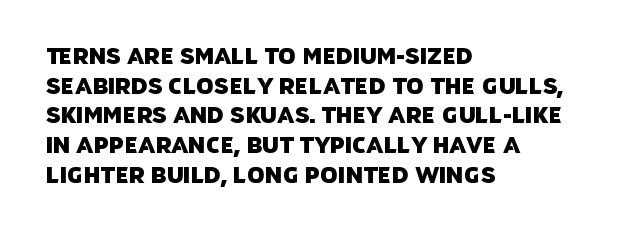
The image shows 22 px text type; set left-aligned, normal line spacing (1.35x), normal letter spacing, not underlined.
